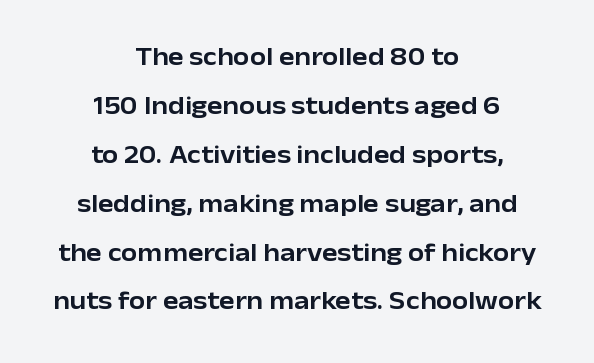
Q: Is the text italic (slanted)? A: No, it is upright.
Q: Is the text underlined? A: No.
Q: How is the paragraph aligned? A: Centered.
Q: Is the spacing between letters normal or unusually wide? A: Normal.
